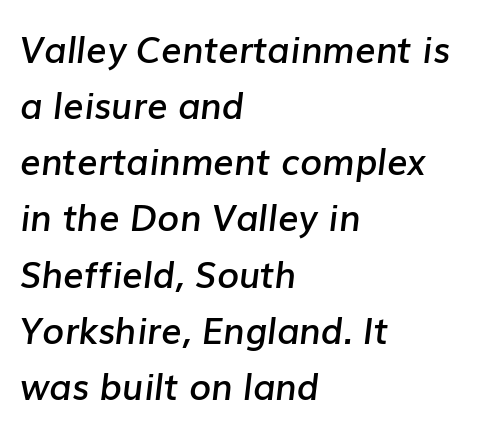
The typography opts for an oblique posture over an upright one. A typesetter would call this leading conventional body-copy spacing. The line texture is even and compact thanks to regular tracking. The lines in this sample share a left origin and differ only in where they stop.
